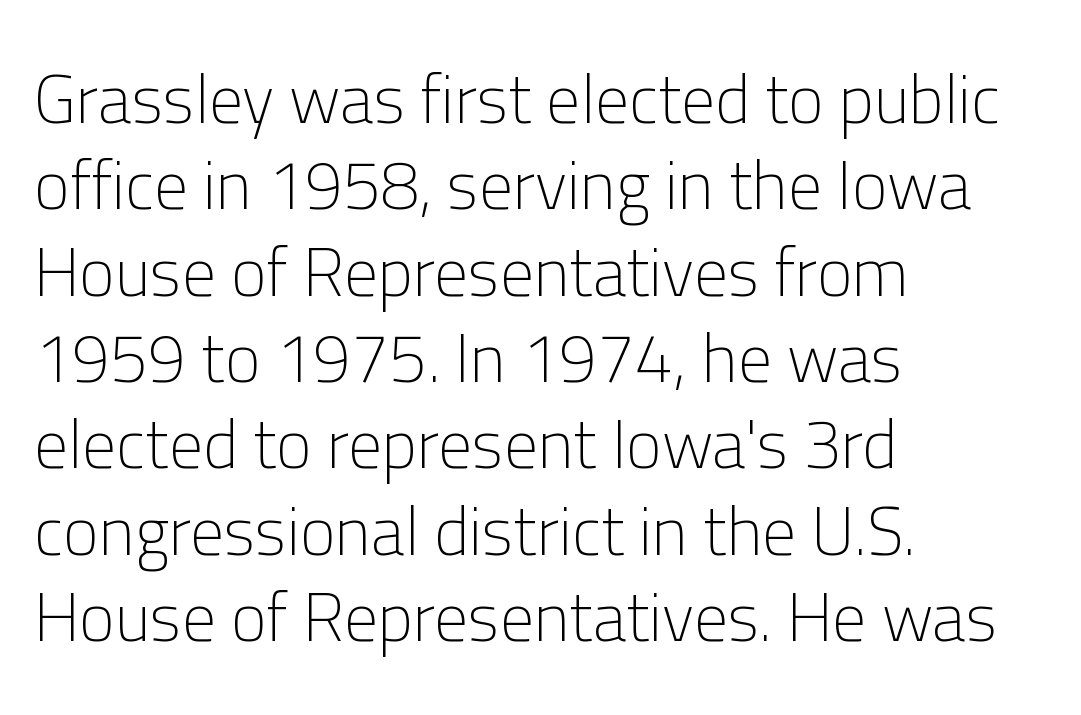
{"serif": "no", "italic": "no", "bold": "no", "weight": "light", "width": "normal", "stroke_contrast": "low", "x_height": "medium", "monospaced": "no", "underline": "no", "align": "left", "line_spacing": "normal", "line_spacing_ratio": 1.27, "letter_spacing": "normal", "letter_spacing_em": 0.0, "glyph_px": 68}
